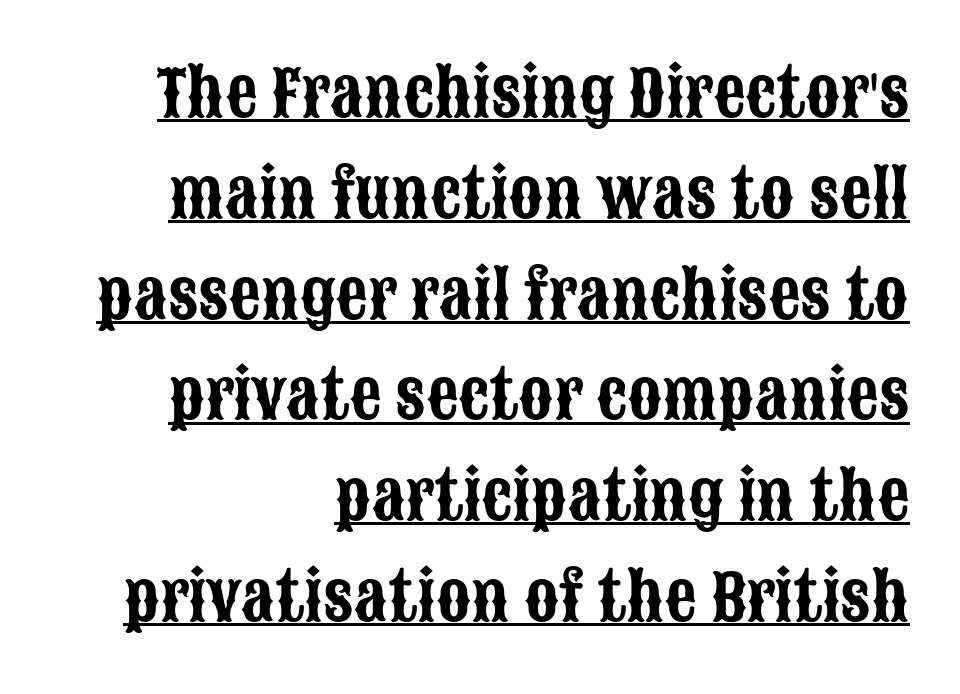
The image shows 63 px condensed sans-serif type, upright; set right-aligned, normal line spacing (1.6x), normal letter spacing, underlined; low stroke contrast and a large x-height.
